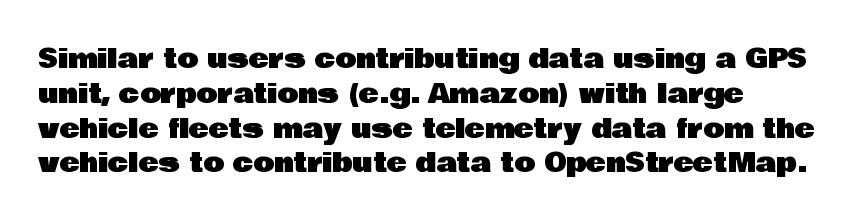
{"italic": "no", "underline": "no", "align": "left", "line_spacing": "normal", "line_spacing_ratio": 1.29, "letter_spacing": "normal", "letter_spacing_em": 0.0, "glyph_px": 27}
